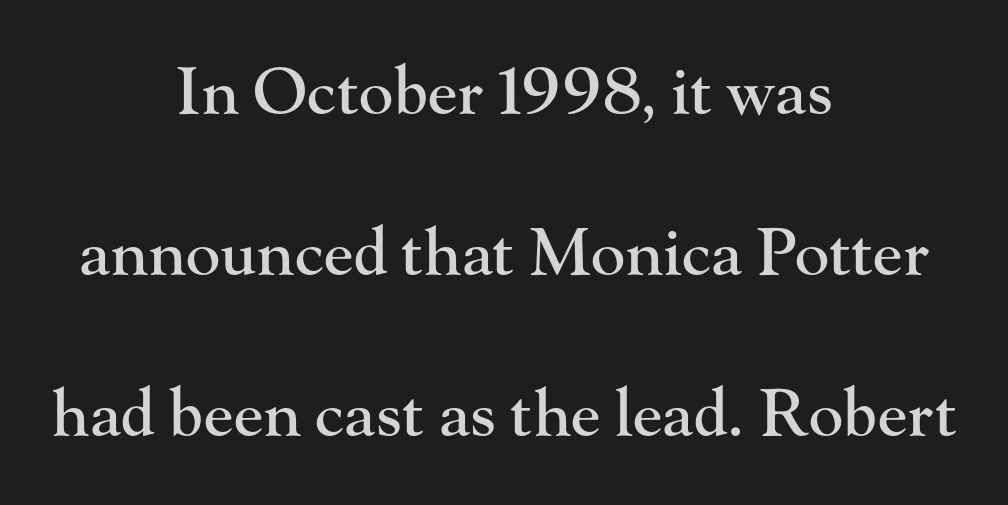
{"serif": "yes", "italic": "no", "width": "normal", "stroke_contrast": "high", "x_height": "small", "monospaced": "no", "underline": "no", "align": "center", "line_spacing": "loose", "line_spacing_ratio": 2.48, "letter_spacing": "normal", "letter_spacing_em": 0.0, "glyph_px": 65}
